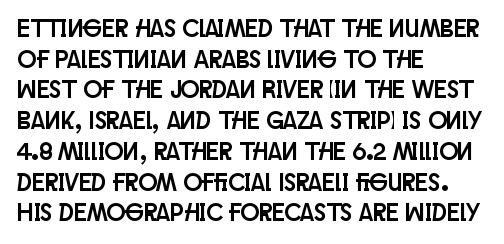
{"italic": "no", "underline": "no", "align": "left", "line_spacing_ratio": 1.23, "letter_spacing": "normal", "letter_spacing_em": 0.0, "glyph_px": 25}
